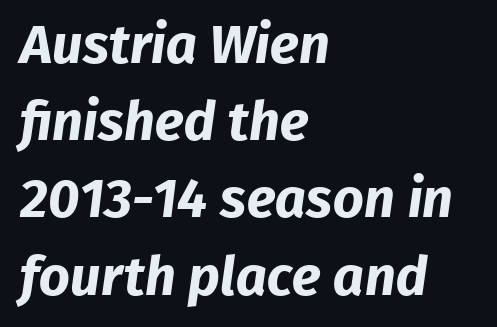
The setting favours the left margin, as ordinary paragraphs usually do. This block has exactly the height ordinary leading produces. Honestly, there is no underline to notice here at all. Words appear dense and cohesive because spacing is normal.
